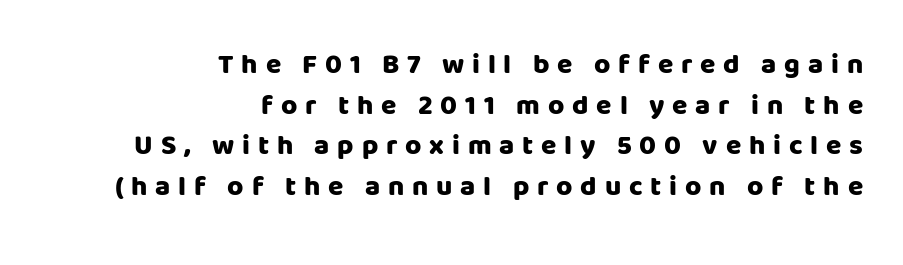
The image shows 28 px heavy sans-serif type, upright; set right-aligned, normal line spacing (1.45x), unusually wide letter spacing (+0.28 em), not underlined; low stroke contrast and a large x-height.
